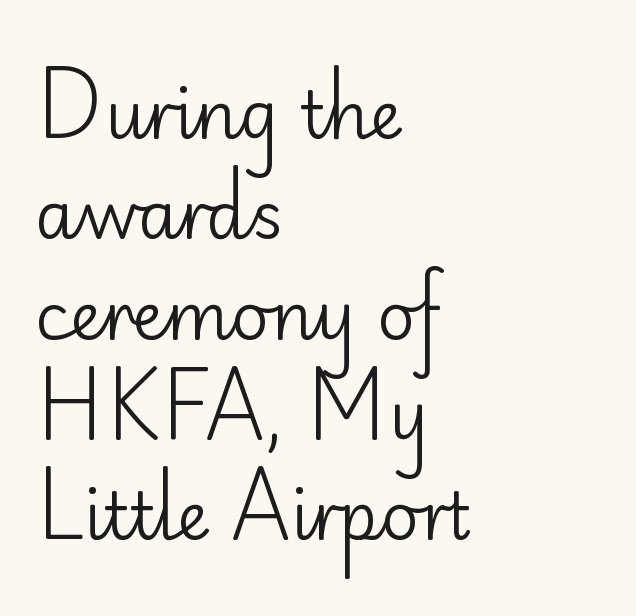
The image shows 66 px regular-weight sans-serif type, upright; set left-aligned, normal line spacing (1.52x), normal letter spacing, not underlined; low stroke contrast and a small x-height.
